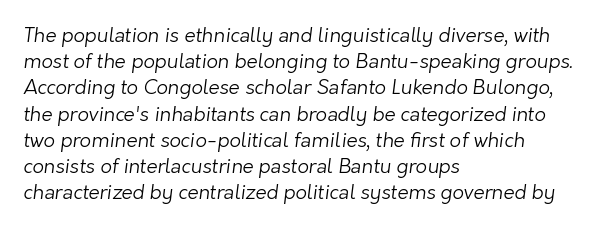
Q: Is the text bold? A: No.
Q: Is the text underlined? A: No.
Q: How is the paragraph aligned? A: Left-aligned.
Q: Is the spacing between letters normal or unusually wide? A: Normal.
Q: Is the spacing between lines tight, normal or loose? A: Normal.
